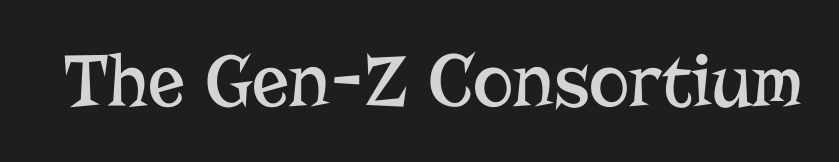
The image shows 77 px regular-weight serif type, upright; set normal letter spacing, not underlined; low stroke contrast and a medium x-height.
